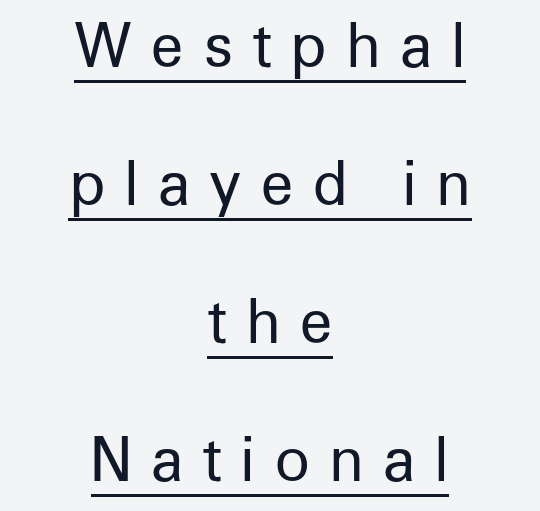
The weight tops out at a normal text grade. You can tell it's not italic because the verticals are truly vertical. I'd call this a sans setting — the letters go barefoot. Has an underline been added? It has. Here the designer chose a conventional face with non-uniform glyph widths.
